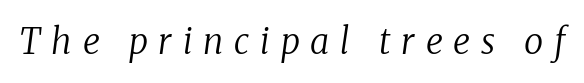
The image shows 35 px regular-weight serif type, italic (leaning right); set unusually wide letter spacing (+0.31 em), not underlined; low stroke contrast and a medium x-height.
